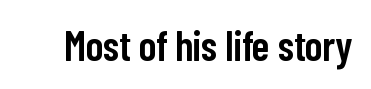
Q: Is the text bold? A: Semi-bold.
Q: Is the text italic (slanted)? A: No, it is upright.
Q: Is the typeface a serif or a sans-serif typeface? A: Sans-serif.
Q: Is the text underlined? A: No.
Q: Is the spacing between letters normal or unusually wide? A: Normal.
Q: Width (condensed, normal, or wide)? A: Condensed.
Q: Stroke contrast? A: Low.
Q: x-height? A: Medium.
Q: Monospaced? A: No.
